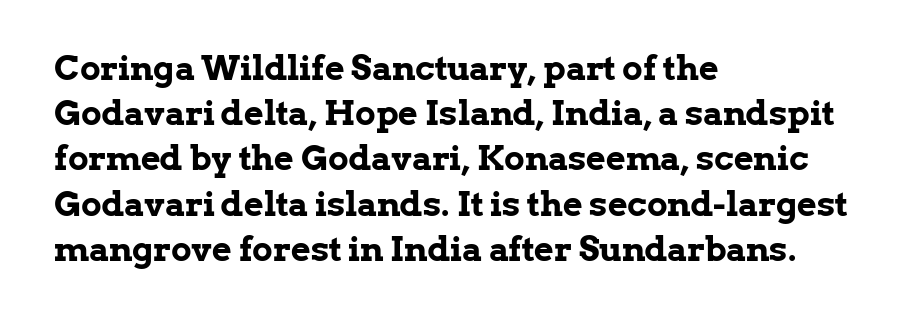
The image shows 34 px bold serif type, upright; set left-aligned, normal line spacing (1.33x), normal letter spacing, not underlined; low stroke contrast and a medium x-height.
